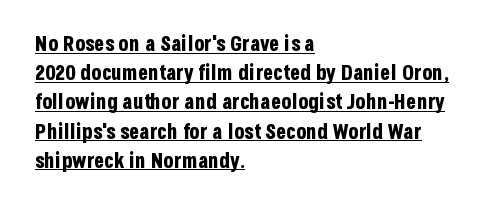
{"italic": "no", "bold": "yes", "underline": "yes", "align": "left", "line_spacing": "normal", "line_spacing_ratio": 1.39, "letter_spacing": "normal", "letter_spacing_em": 0.0, "glyph_px": 21}
